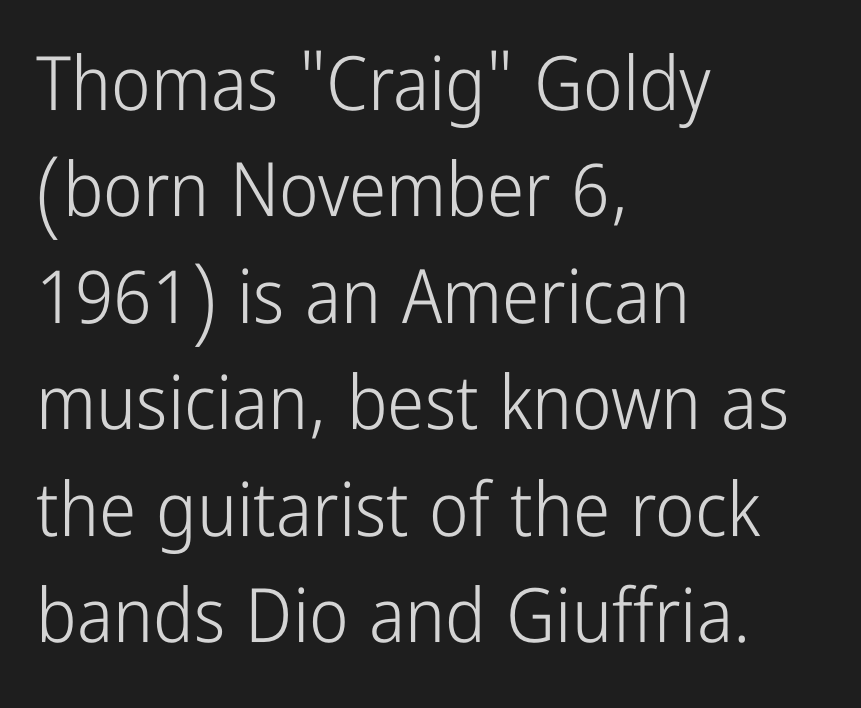
{"serif": "no", "italic": "no", "bold": "no", "weight": "light", "width": "condensed", "stroke_contrast": "low", "x_height": "medium", "monospaced": "no", "underline": "no", "align": "left", "line_spacing": "normal", "line_spacing_ratio": 1.42, "letter_spacing": "normal", "letter_spacing_em": 0.0, "glyph_px": 75}
